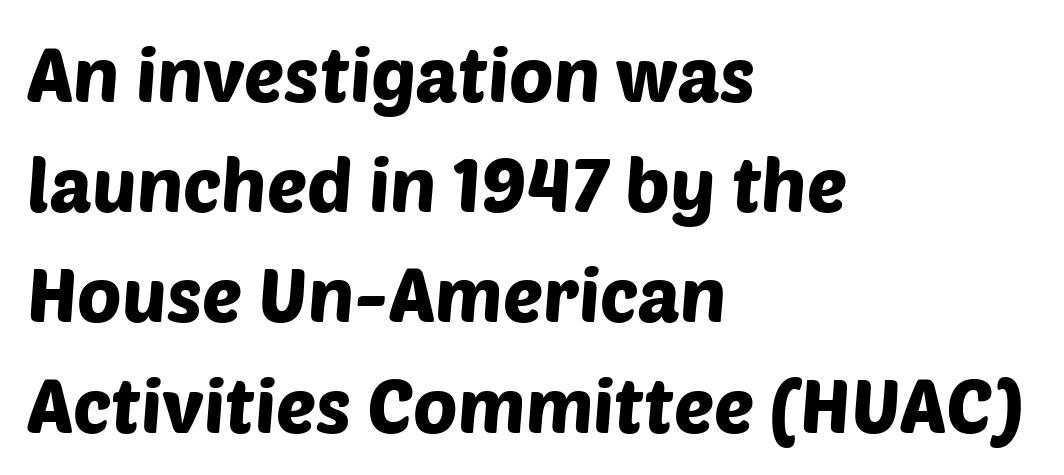
The image shows 75 px sans-serif type; set left-aligned, normal line spacing (1.47x), normal letter spacing, not underlined; low stroke contrast and a large x-height.
